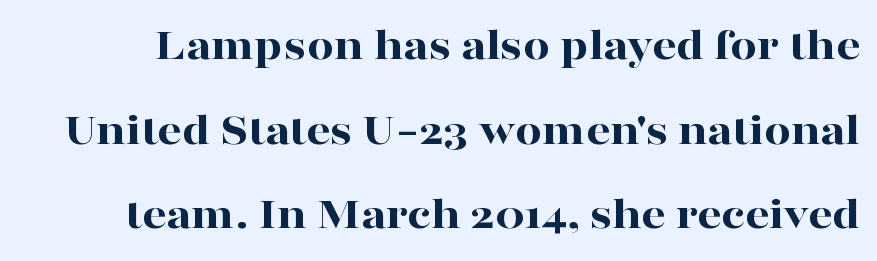
The image shows 47 px bold, wide serif type, upright; set line spacing 1.8x, normal letter spacing, not underlined; high stroke contrast and a medium x-height.
